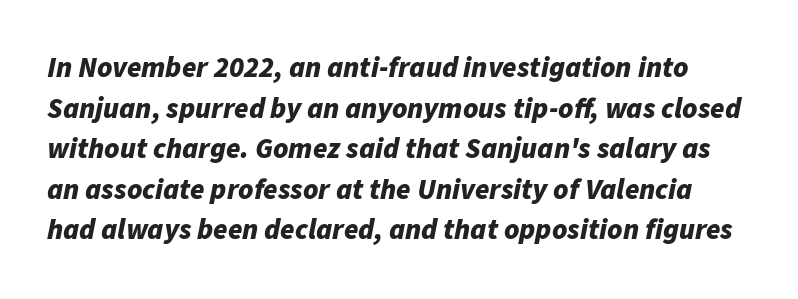
The image shows 29 px bold type, italic (leaning right); set normal line spacing (1.4x), normal letter spacing, not underlined; low stroke contrast and a medium x-height.
